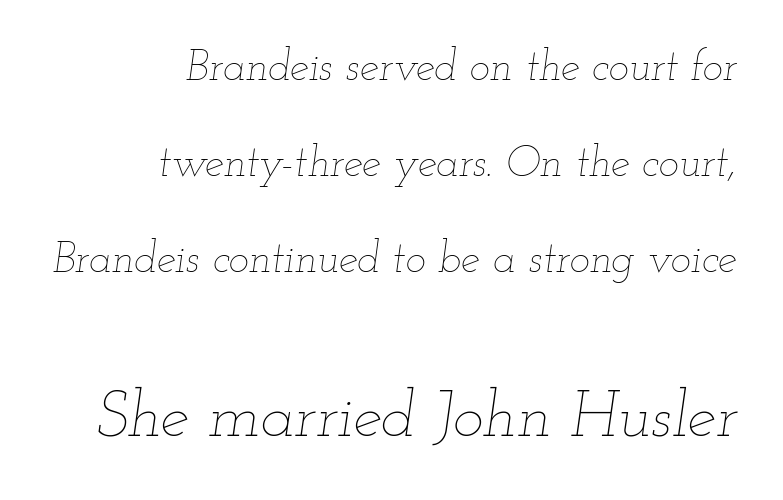
Varying glyph widths throughout — classic text-font behaviour. Here the glyphs are tracked normally, forming tight word shapes. The font's italic variant was chosen for this text. Where is the straight margin? On the right. Typesetter's note — lower block bumped up in size, upper block left smaller.
